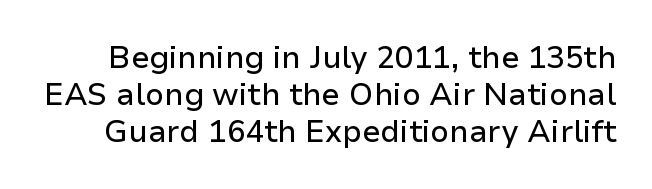
{"serif": "no", "italic": "no", "width": "normal", "stroke_contrast": "low", "x_height": "medium", "monospaced": "no", "underline": "no", "line_spacing_ratio": 1.19, "letter_spacing": "normal", "letter_spacing_em": 0.0, "glyph_px": 31}
